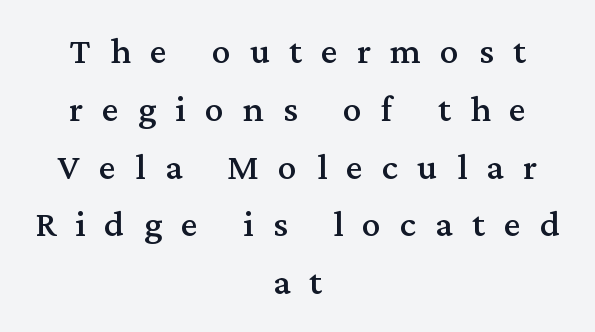
Letters rest on an invisible, unmarked baseline. The font family rendered here belongs to the serif group. Display-style spreading of the glyphs; the letterfit is very open. The face used here is proportionally spaced, like ordinary book or web type.
